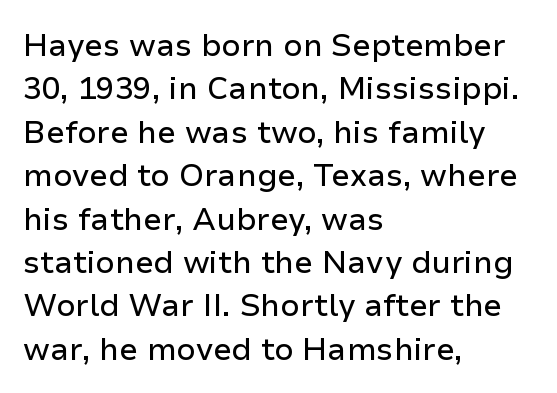
{"serif": "no", "italic": "no", "width": "normal", "stroke_contrast": "low", "x_height": "medium", "monospaced": "no", "underline": "no", "align": "left", "line_spacing": "normal", "line_spacing_ratio": 1.4, "letter_spacing": "normal", "letter_spacing_em": 0.0, "glyph_px": 31}
